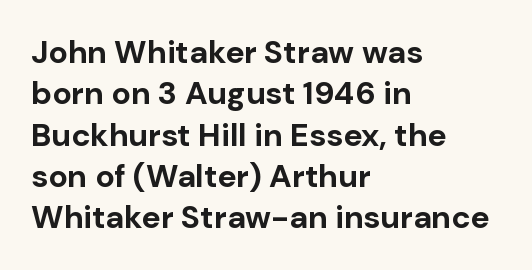
The image shows 32 px bold sans-serif type, upright; set left-aligned, normal line spacing (1.29x), normal letter spacing, not underlined; low stroke contrast and a medium x-height.
